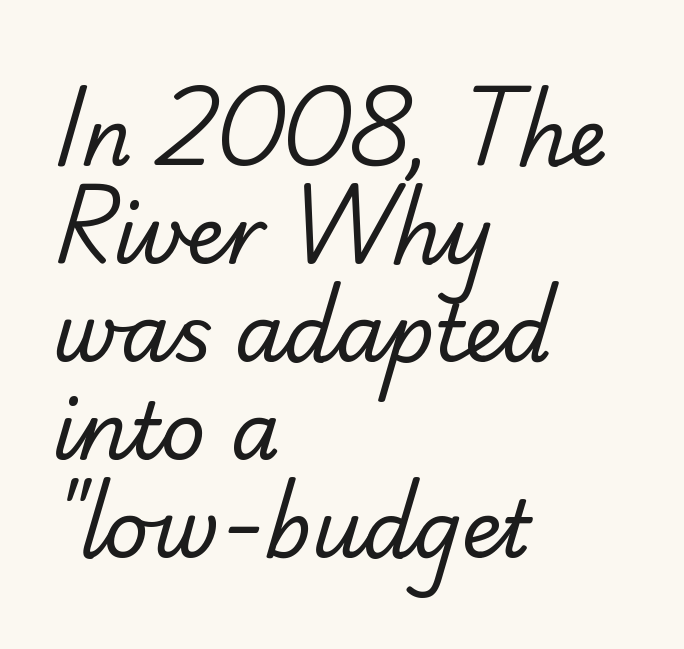
{"serif": "no", "bold": "no", "weight": "regular", "width": "normal", "stroke_contrast": "low", "x_height": "small", "monospaced": "no", "underline": "no", "align": "left", "line_spacing_ratio": 1.24, "letter_spacing": "normal", "letter_spacing_em": 0.0, "glyph_px": 79}
